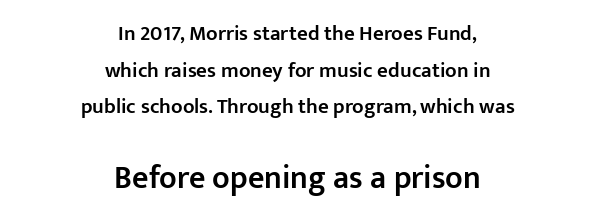
Visually, the bottom section dominates because its glyphs are scaled up. Grotesque or geometric, the face here clearly has no serifs. Vertical strokes here are truly vertical. Horizontally, the lines are justified to the midpoint only. The space beneath each line is pristine and unruled. Think of a printed novel: that variable character pitch is what you see here.
